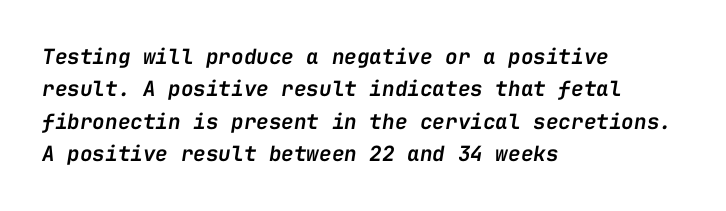
The image shows 21 px text type, italic (leaning right); set left-aligned, normal line spacing (1.54x), normal letter spacing, not underlined.
